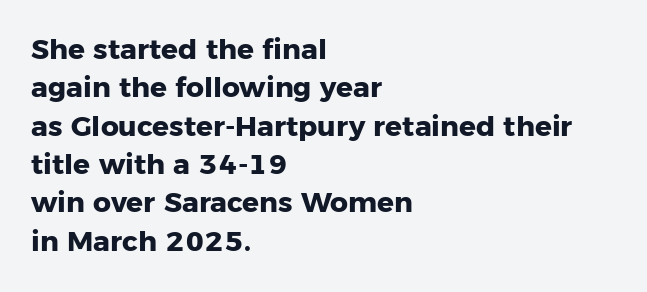
The image shows 28 px heavy sans-serif type, upright; set left-aligned, normal line spacing (1.37x), normal letter spacing, not underlined; low stroke contrast and a medium x-height.
